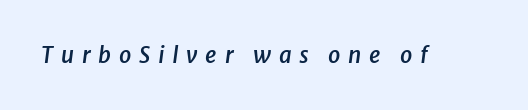
Q: Is the text bold? A: Semi-bold.
Q: Is the text italic (slanted)? A: Yes, it leans right by about 8 degrees.
Q: Is the text underlined? A: No.
Q: Is the spacing between letters normal or unusually wide? A: Unusually wide.
